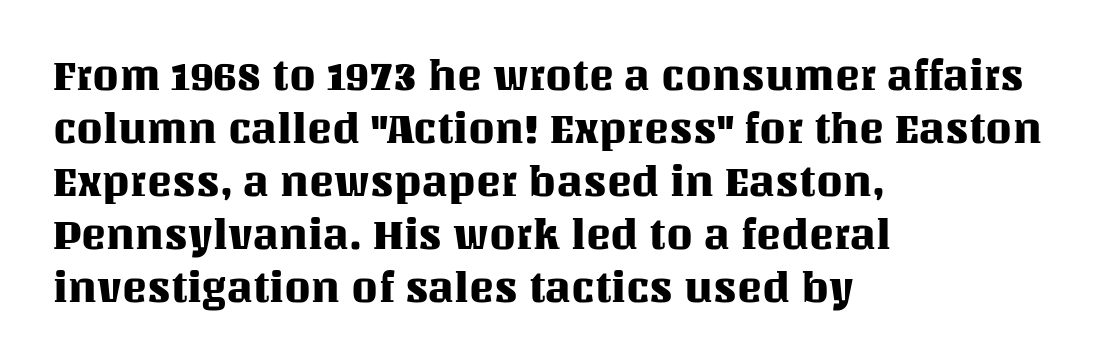
Q: Is the text italic (slanted)? A: No, it is upright.
Q: Is the text underlined? A: No.
Q: How is the paragraph aligned? A: Left-aligned.
Q: Is the spacing between letters normal or unusually wide? A: Normal.
Q: Is the spacing between lines tight, normal or loose? A: Normal.
Q: Width (condensed, normal, or wide)? A: Normal.
Q: Stroke contrast? A: Medium.
Q: x-height? A: Large.
Q: Monospaced? A: No.
